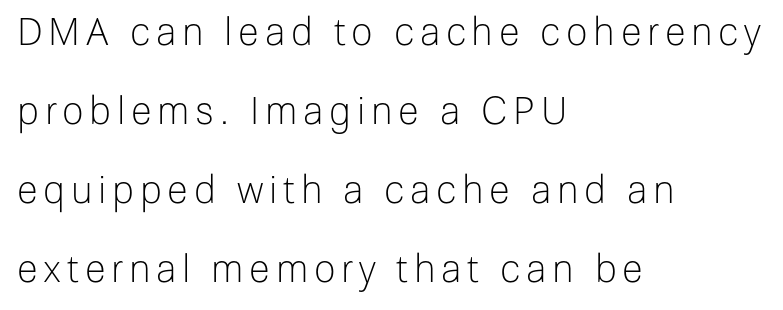
Q: Is the text bold? A: No.
Q: Is the text italic (slanted)? A: No, it is upright.
Q: Is the typeface a serif or a sans-serif typeface? A: Sans-serif.
Q: Is the text underlined? A: No.
Q: How is the paragraph aligned? A: Left-aligned.
Q: Is the spacing between lines tight, normal or loose? A: Loose.
Q: Width (condensed, normal, or wide)? A: Normal.
Q: Stroke contrast? A: Low.
Q: x-height? A: Medium.
Q: Monospaced? A: No.
